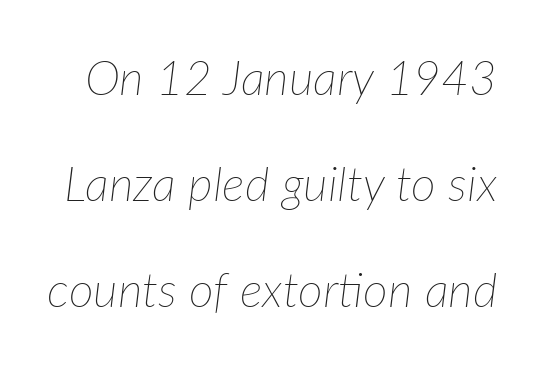
A light-to-regular cut is what we see here. The letters advance in unequal steps, a hallmark of proportional type. The rendering uses a large line-height, opening up the rows. The space directly below the letters is spotless. The text carries the slant typical of an italic or oblique font.
